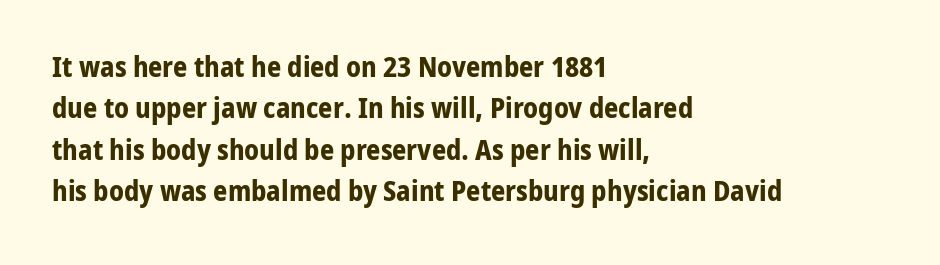
The rendering uses natural spacing where letterforms have individual widths. The leading is moderate, giving the passage an even texture. Does extra space separate the letters? No, they use regular spacing. The letters carry no serifs — their stems end cleanly without finishing strokes. Casual observation: everything's shoved over to the left. Tall strokes in this sample are plumb rather than angled.
